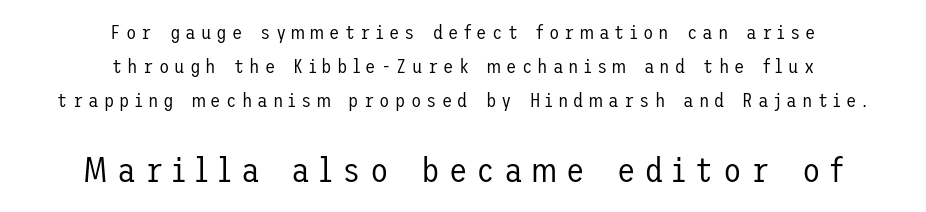
Is the block centered? Yes — each line is placed symmetrically about the middle. Is this a sans? Yes — the strokes have no serifs. Letter spacing: wide. Underlining? Definitely not there. Ascenders rise straight up at ninety degrees.
